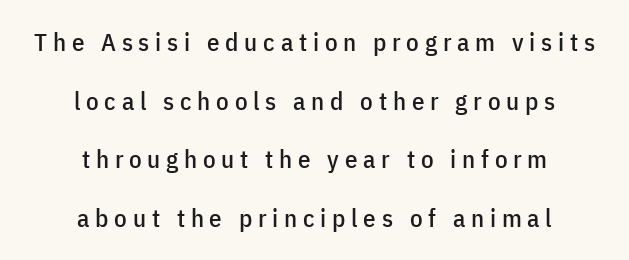
Q: Is the text italic (slanted)? A: No, it is upright.
Q: Is the text underlined? A: No.
Q: How is the paragraph aligned? A: Centered.
Q: Is the spacing between letters normal or unusually wide? A: Unusually wide.
Q: Is the spacing between lines tight, normal or loose? A: Loose.
